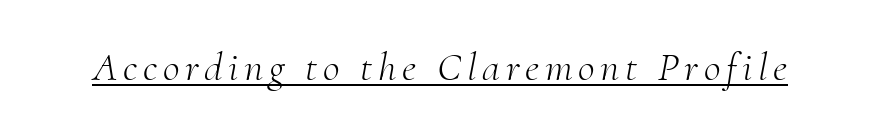
The image shows 41 px light serif type, italic (leaning right); set underlined; medium stroke contrast and a small x-height.
